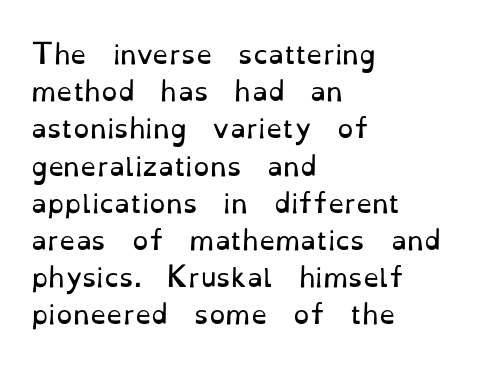
The image shows 26 px text type, upright; set left-aligned, normal line spacing (1.43x), normal letter spacing, not underlined.
